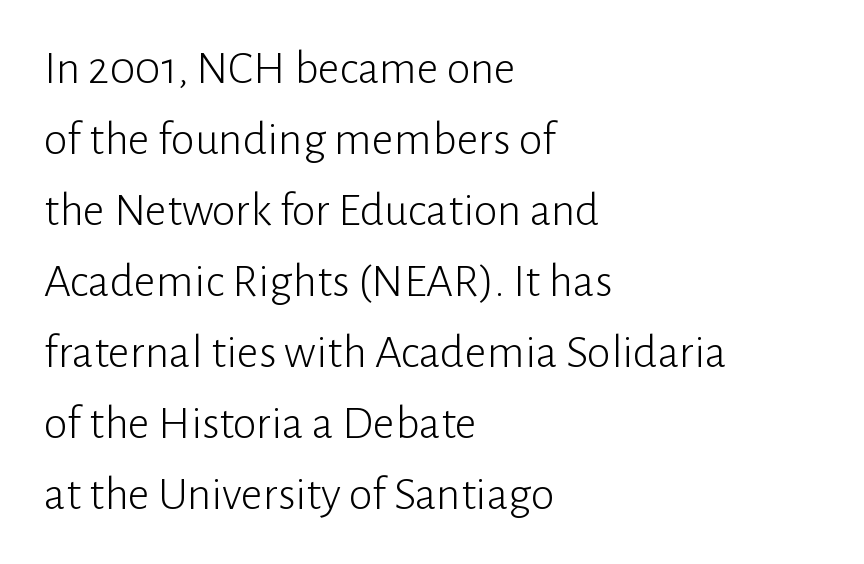
These lines are composed in type without serifs. Character widths vary here, with narrow letters taking less room than wide ones. A bare baseline throughout the passage. No heavy texture on the line: the type isn't bold.
